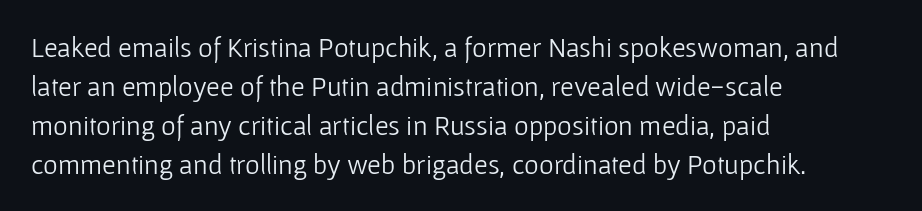
Q: Is the text bold? A: No.
Q: Is the text italic (slanted)? A: No, it is upright.
Q: Is the typeface a serif or a sans-serif typeface? A: Sans-serif.
Q: Is the text underlined? A: No.
Q: How is the paragraph aligned? A: Left-aligned.
Q: Is the spacing between letters normal or unusually wide? A: Normal.
Q: Is the spacing between lines tight, normal or loose? A: Normal.
Q: Width (condensed, normal, or wide)? A: Normal.
Q: Stroke contrast? A: Low.
Q: x-height? A: Medium.
Q: Monospaced? A: No.
